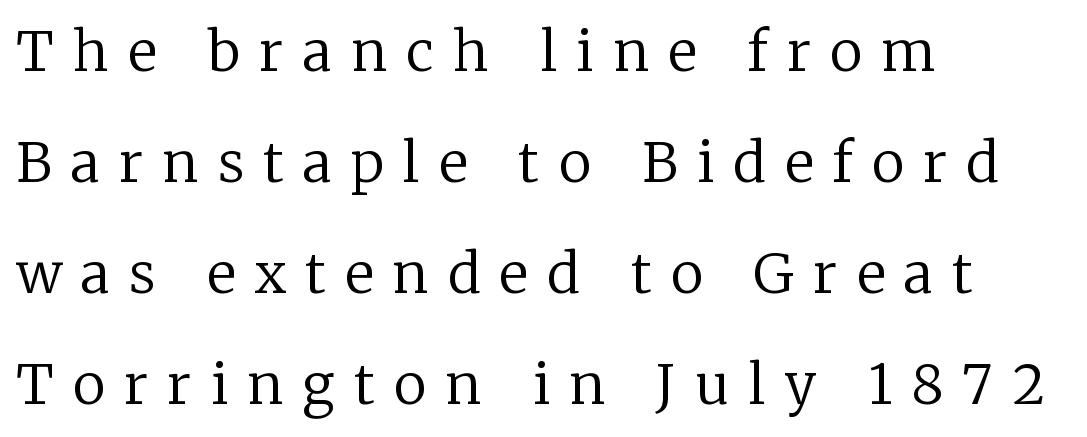
{"serif": "yes", "italic": "no", "bold": "no", "weight": "regular", "width": "normal", "stroke_contrast": "low", "x_height": "medium", "monospaced": "no", "underline": "no", "align": "left", "line_spacing": "loose", "line_spacing_ratio": 2.02, "letter_spacing": "wide", "letter_spacing_em": 0.35, "glyph_px": 55}
